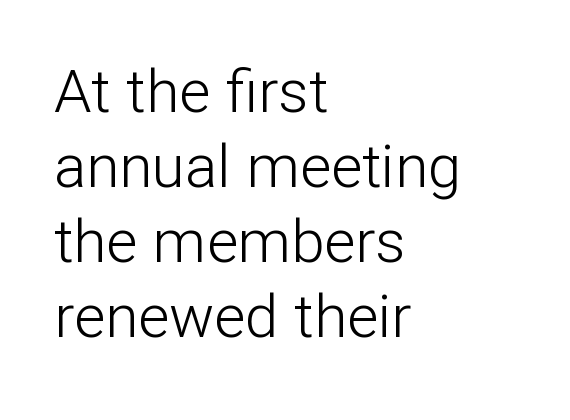
Q: Is the text bold? A: No.
Q: Is the text italic (slanted)? A: No, it is upright.
Q: Is the typeface a serif or a sans-serif typeface? A: Sans-serif.
Q: Is the text underlined? A: No.
Q: How is the paragraph aligned? A: Left-aligned.
Q: Is the spacing between letters normal or unusually wide? A: Normal.
Q: Is the spacing between lines tight, normal or loose? A: Normal.
Q: Width (condensed, normal, or wide)? A: Normal.
Q: Stroke contrast? A: Low.
Q: x-height? A: Medium.
Q: Monospaced? A: No.
